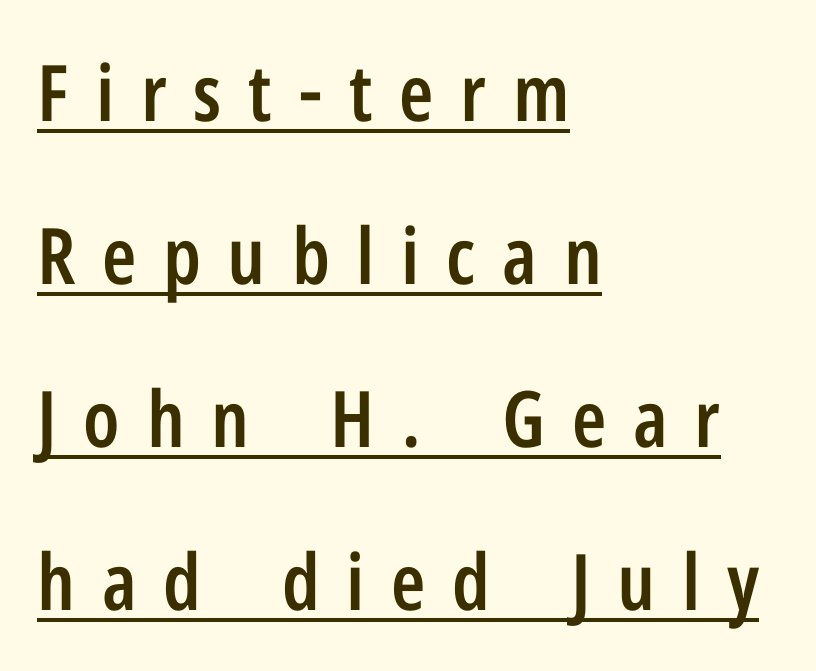
Look at the bottom of the vertical strokes: they stop flat, with no serifs. In terms of letterspacing, this is a distinctly airy, spread setting. Proportional: the letters do not fall into vertical columns. Check the space under the baseline: a stroke is drawn there. All the whitespace from short lines collects on the right.
